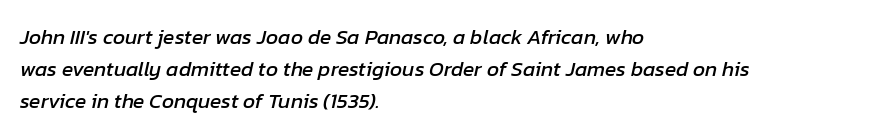
Q: Is the text italic (slanted)? A: Yes, it leans right by about 12 degrees.
Q: Is the text underlined? A: No.
Q: How is the paragraph aligned? A: Left-aligned.
Q: Is the spacing between letters normal or unusually wide? A: Normal.
Q: Is the spacing between lines tight, normal or loose? A: Normal.
